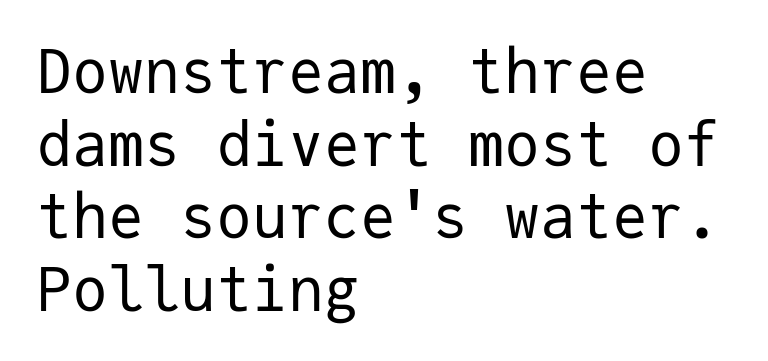
The image shows 60 px regular-weight sans-serif type, upright, monospaced; set left-aligned, line spacing 1.21x, normal letter spacing, not underlined; low stroke contrast and a medium x-height.
